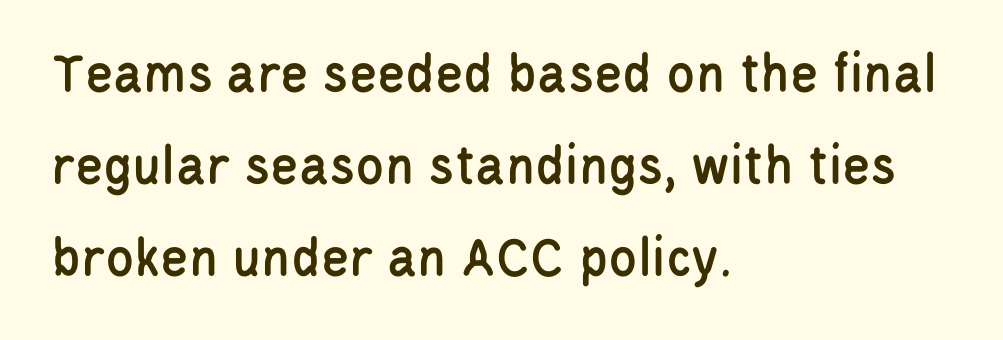
{"serif": "no", "italic": "no", "width": "condensed", "stroke_contrast": "low", "x_height": "large", "monospaced": "no", "underline": "no", "align": "left", "line_spacing": "normal", "line_spacing_ratio": 1.59, "letter_spacing": "normal", "letter_spacing_em": 0.0, "glyph_px": 58}
